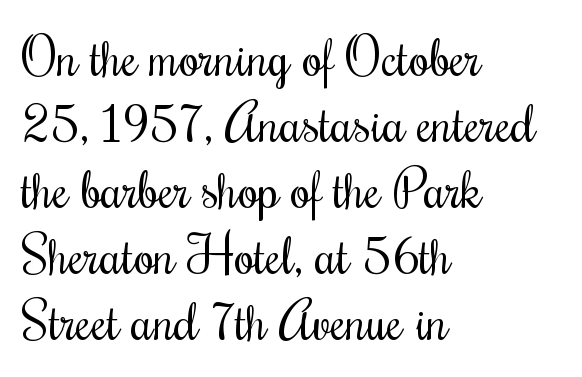
A classic flush-left, rag-right setting is used for this passage. Letters have the restrained weight of plain body copy at most. Interline gaps are of average width in this sample. Note the varied advance widths — an 'i' is clearly narrower than an 'm'. The gaps between neighbouring characters are ordinary and unremarkable. The gap between lines stays unmarked.
